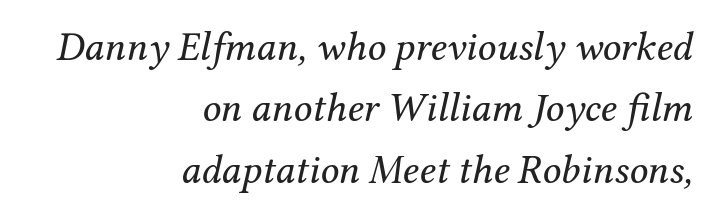
Q: Is the text bold? A: No.
Q: Is the text italic (slanted)? A: Yes, it leans right by about 12 degrees.
Q: Is the typeface a serif or a sans-serif typeface? A: Serif.
Q: Is the text underlined? A: No.
Q: How is the paragraph aligned? A: Right-aligned.
Q: Is the spacing between letters normal or unusually wide? A: Normal.
Q: Is the spacing between lines tight, normal or loose? A: Normal.
Q: Width (condensed, normal, or wide)? A: Normal.
Q: Stroke contrast? A: Medium.
Q: x-height? A: Medium.
Q: Monospaced? A: No.
